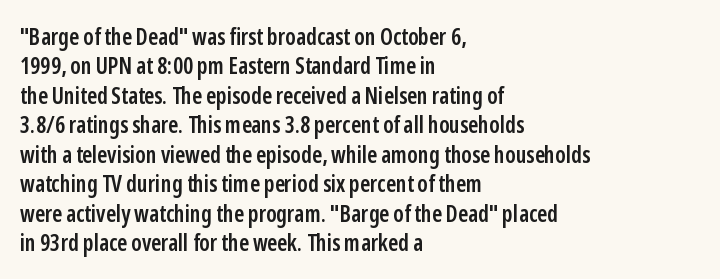
The image shows 23 px text type, upright; set left-aligned, normal line spacing (1.28x), normal letter spacing, not underlined.
